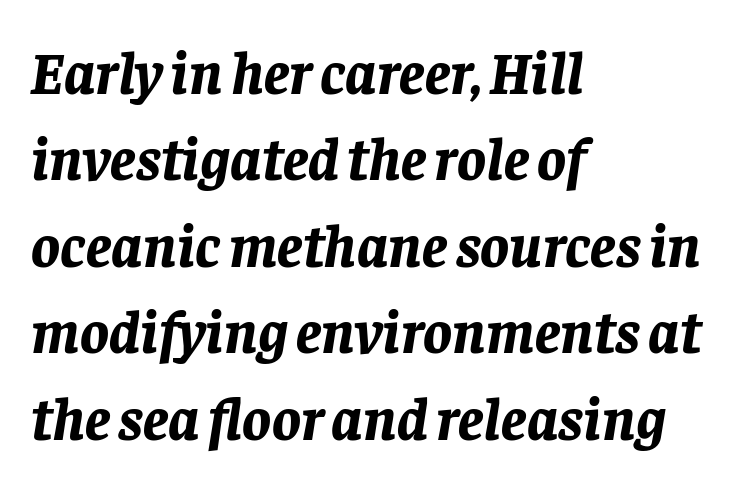
Q: Is the text bold? A: Yes.
Q: Is the text italic (slanted)? A: Yes, it leans right by about 8 degrees.
Q: Is the text underlined? A: No.
Q: How is the paragraph aligned? A: Left-aligned.
Q: Is the spacing between letters normal or unusually wide? A: Normal.
Q: Is the spacing between lines tight, normal or loose? A: Normal.
Q: Width (condensed, normal, or wide)? A: Normal.
Q: Stroke contrast? A: Low.
Q: x-height? A: Large.
Q: Monospaced? A: No.
